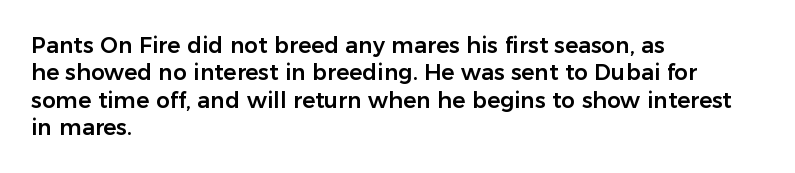
The image shows 22 px text type, upright; set left-aligned, normal line spacing (1.25x), normal letter spacing, not underlined.
